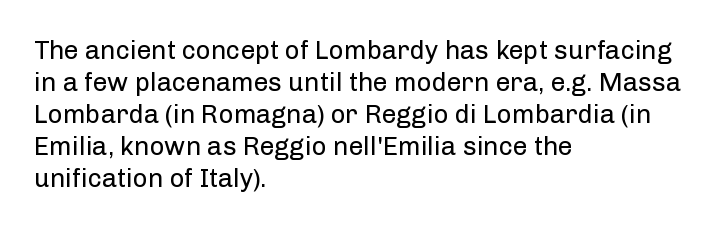
The image shows 26 px text type, upright; set left-aligned, line spacing 1.23x, normal letter spacing, not underlined.
